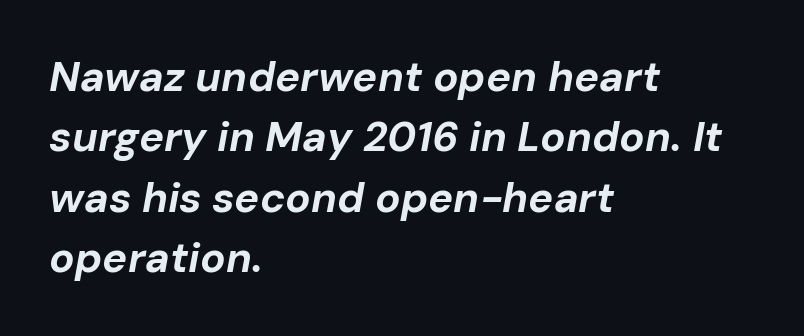
{"italic": "yes", "lean": "right", "slant_degrees": 10, "bold": "yes", "weight": "bold", "width": "normal", "stroke_contrast": "low", "x_height": "medium", "monospaced": "no", "underline": "no", "align": "left", "line_spacing": "normal", "line_spacing_ratio": 1.44, "letter_spacing": "normal", "letter_spacing_em": 0.0, "glyph_px": 42}
